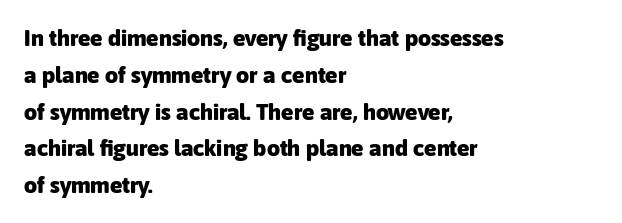
Q: Is the text bold? A: Yes.
Q: Is the text italic (slanted)? A: No, it is upright.
Q: Is the text underlined? A: No.
Q: How is the paragraph aligned? A: Left-aligned.
Q: Is the spacing between letters normal or unusually wide? A: Normal.
Q: Is the spacing between lines tight, normal or loose? A: Normal.
